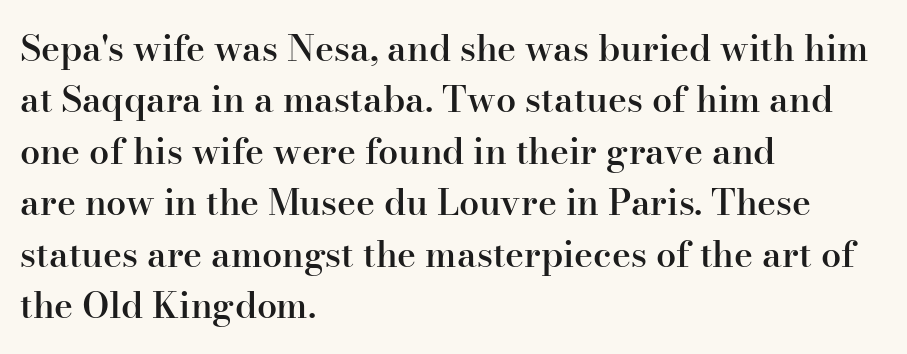
{"serif": "yes", "italic": "no", "bold": "semi", "weight": "semibold", "width": "normal", "stroke_contrast": "high", "x_height": "small", "monospaced": "no", "underline": "no", "align": "left", "line_spacing": "normal", "line_spacing_ratio": 1.43, "letter_spacing": "normal", "letter_spacing_em": 0.0, "glyph_px": 36}
